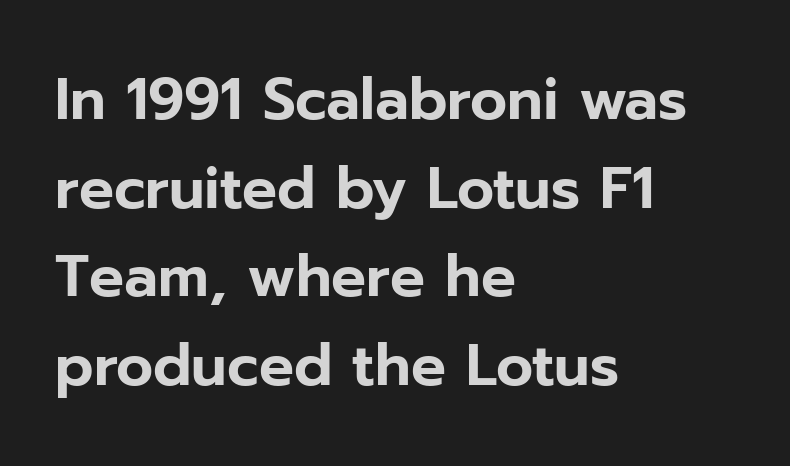
{"serif": "no", "italic": "no", "width": "normal", "stroke_contrast": "low", "x_height": "medium", "monospaced": "no", "underline": "no", "align": "left", "line_spacing": "normal", "line_spacing_ratio": 1.53, "letter_spacing": "normal", "letter_spacing_em": 0.0, "glyph_px": 58}
